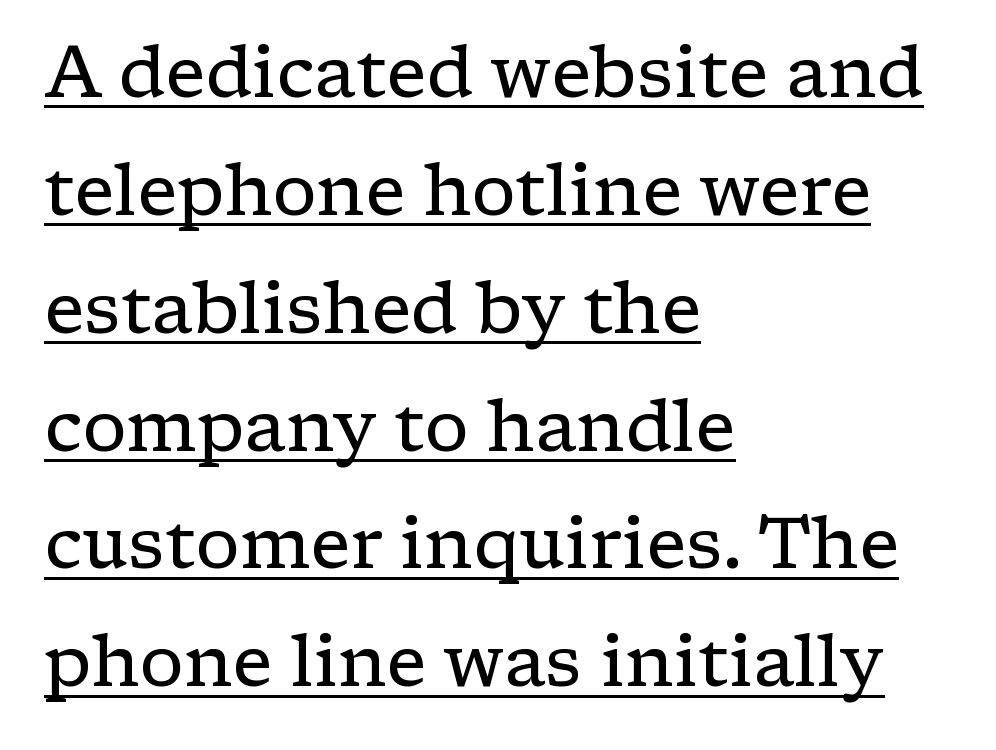
{"serif": "yes", "italic": "no", "bold": "no", "weight": "regular", "width": "wide", "stroke_contrast": "low", "x_height": "medium", "monospaced": "no", "underline": "yes", "align": "left", "line_spacing": "normal", "line_spacing_ratio": 1.66, "letter_spacing": "normal", "letter_spacing_em": 0.0, "glyph_px": 71}
